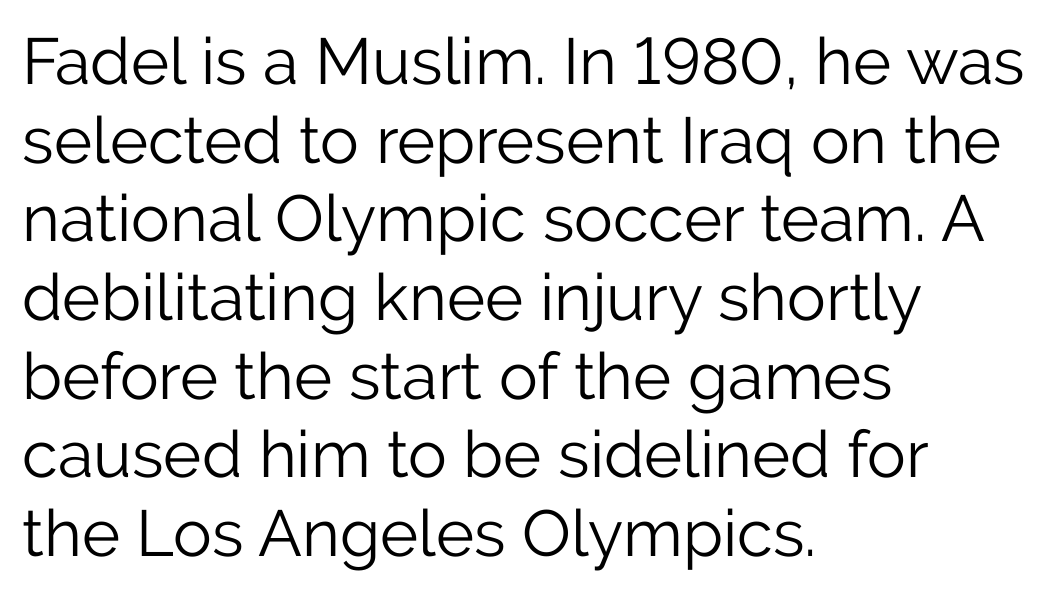
The image shows 65 px light sans-serif type, upright; set left-aligned, line spacing 1.21x, normal letter spacing, not underlined; low stroke contrast and a medium x-height.
